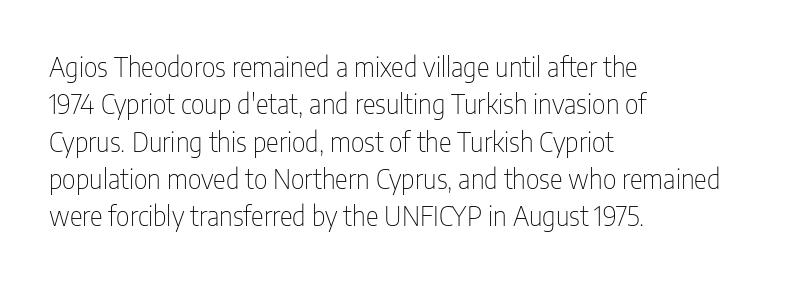
Q: Is the text bold? A: No.
Q: Is the text italic (slanted)? A: No, it is upright.
Q: Is the text underlined? A: No.
Q: How is the paragraph aligned? A: Left-aligned.
Q: Is the spacing between letters normal or unusually wide? A: Normal.
Q: Is the spacing between lines tight, normal or loose? A: Normal.
